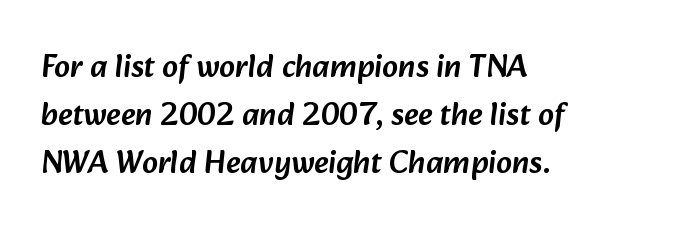
{"serif": "no", "width": "normal", "stroke_contrast": "low", "x_height": "medium", "monospaced": "no", "underline": "no", "align": "left", "line_spacing": "normal", "line_spacing_ratio": 1.5, "letter_spacing": "normal", "letter_spacing_em": 0.0, "glyph_px": 32}
